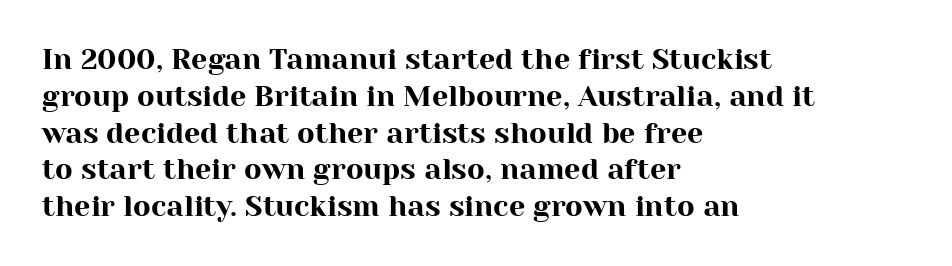
The image shows 29 px serif type, upright; set left-aligned, normal line spacing (1.27x), normal letter spacing, not underlined; high stroke contrast and a medium x-height.
